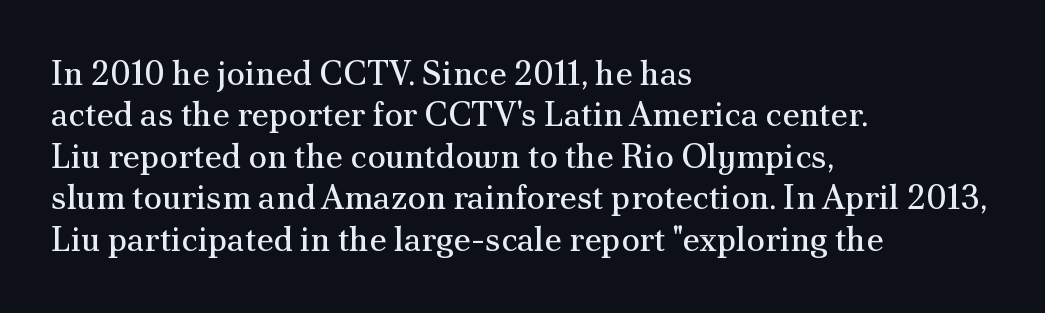
The image shows 34 px regular-weight serif type, upright; set left-aligned, line spacing 1.22x, normal letter spacing, not underlined; medium stroke contrast and a small x-height.
